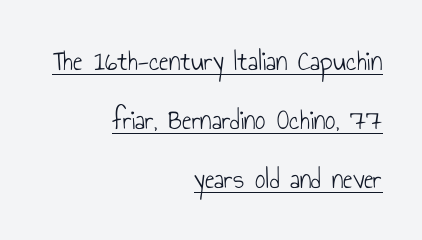
Check where the strokes stop: nothing finishes them off — pure sans. Posture: upright roman. Check the space under the baseline: a stroke is drawn there. The compositor pushed each line to the right boundary. Standard letterfit; no display-style spreading of the glyphs. Is this a fixed-width face? No — the glyphs have proportional, varying widths.
